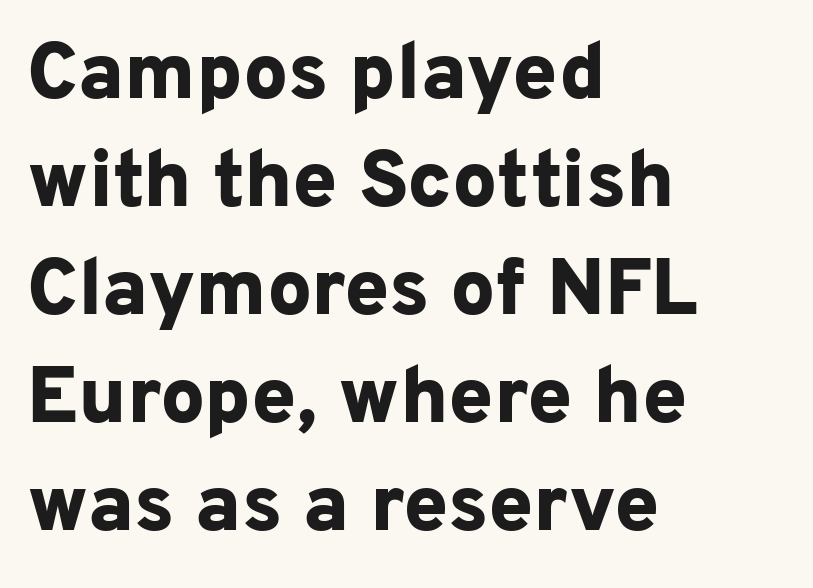
{"serif": "no", "italic": "no", "bold": "yes", "weight": "bold", "width": "normal", "stroke_contrast": "low", "x_height": "medium", "monospaced": "no", "underline": "no", "align": "left", "line_spacing": "normal", "line_spacing_ratio": 1.35, "letter_spacing": "normal", "letter_spacing_em": 0.0, "glyph_px": 80}
